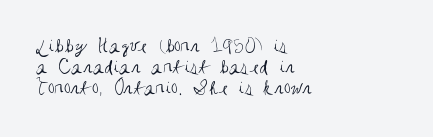
The weight would be labelled regular, book, light, or lighter still. Lines of text with bare space underneath. Characters follow at the spacing the type designer built in. Tightly led — the rows are bunched. Casual observation: everything's shoved over to the left.
